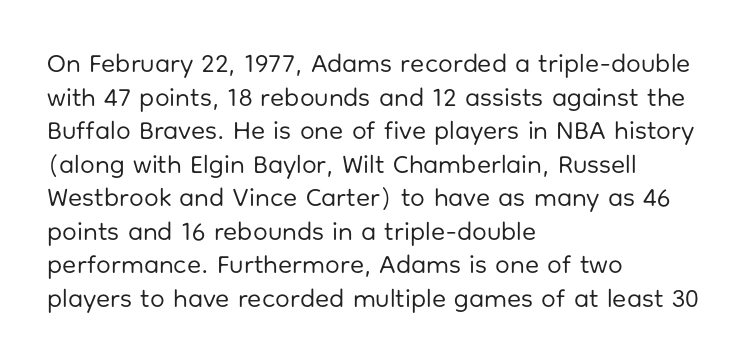
The image shows 26 px text type, upright; set left-aligned, normal line spacing (1.29x), normal letter spacing, not underlined.
